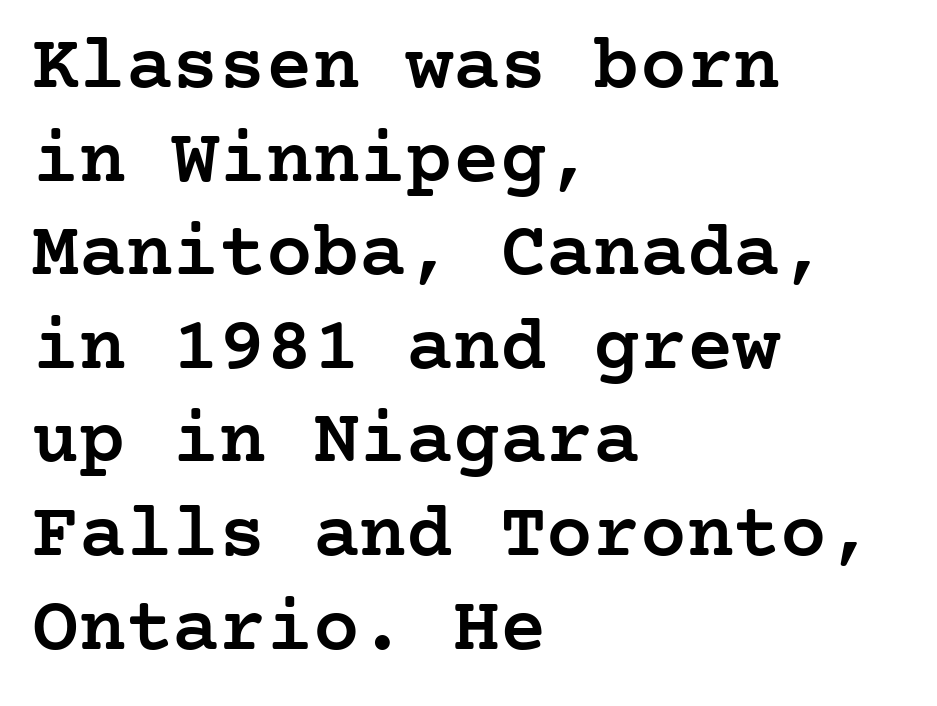
The image shows 78 px semibold serif type, upright; set left-aligned, line spacing 1.2x, normal letter spacing, not underlined; low stroke contrast and a medium x-height.
